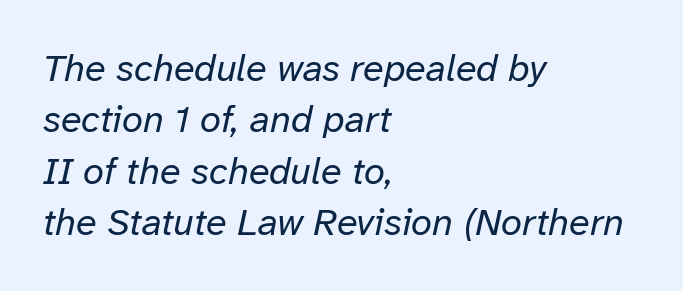
The axis of the letterforms is tilted away from vertical. Default kerning and tracking; the words read as compact shapes. Horizontal alignment here is leftward, the default for most running prose. The passage shown is not bold in any degree. Beneath every word, the page is bare. This sample has the flowing, uneven cadence of proportional lettering.
